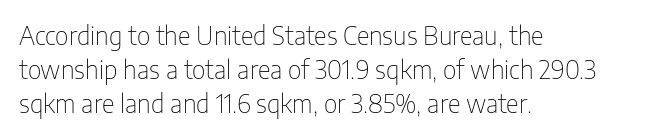
Q: Is the text bold? A: No.
Q: Is the text italic (slanted)? A: No, it is upright.
Q: Is the text underlined? A: No.
Q: How is the paragraph aligned? A: Left-aligned.
Q: Is the spacing between letters normal or unusually wide? A: Normal.
Q: Is the spacing between lines tight, normal or loose? A: Normal.
